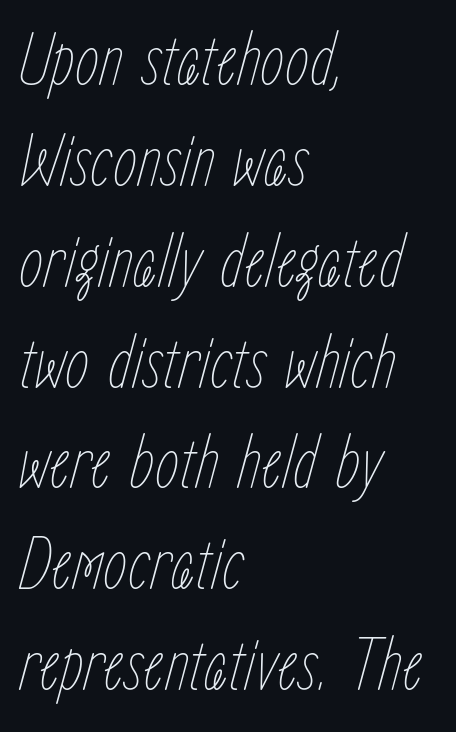
{"italic": "yes", "lean": "right", "slant_degrees": 15, "bold": "no", "weight": "thin", "width": "condensed", "stroke_contrast": "low", "x_height": "medium", "monospaced": "no", "underline": "no", "align": "left", "line_spacing": "normal", "line_spacing_ratio": 1.31, "letter_spacing": "normal", "letter_spacing_em": 0.0, "glyph_px": 77}
